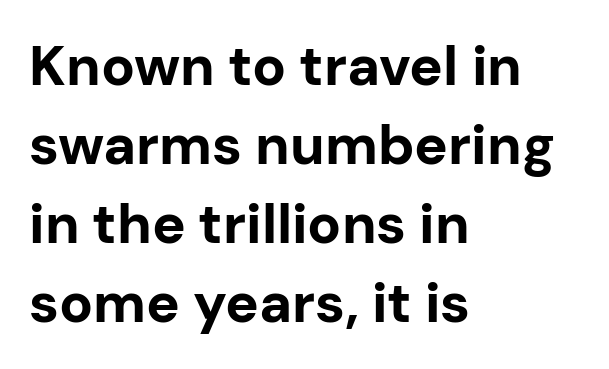
{"serif": "no", "italic": "no", "bold": "yes", "weight": "bold", "width": "normal", "stroke_contrast": "low", "x_height": "medium", "monospaced": "no", "underline": "no", "align": "left", "line_spacing": "normal", "line_spacing_ratio": 1.41, "letter_spacing": "normal", "letter_spacing_em": 0.0, "glyph_px": 56}
